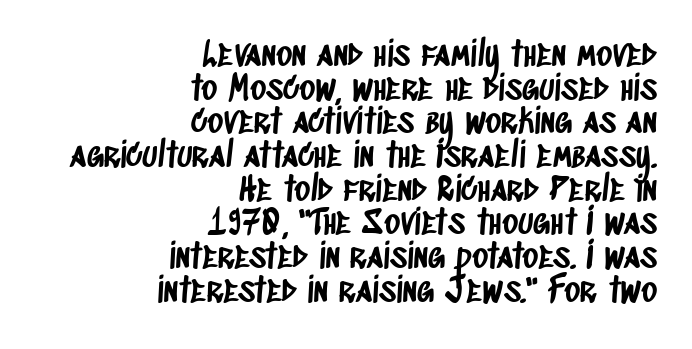
{"serif": "no", "width": "condensed", "stroke_contrast": "low", "x_height": "large", "monospaced": "no", "underline": "no", "align": "right", "line_spacing": "tight", "line_spacing_ratio": 0.99, "letter_spacing": "normal", "letter_spacing_em": 0.0, "glyph_px": 34}
